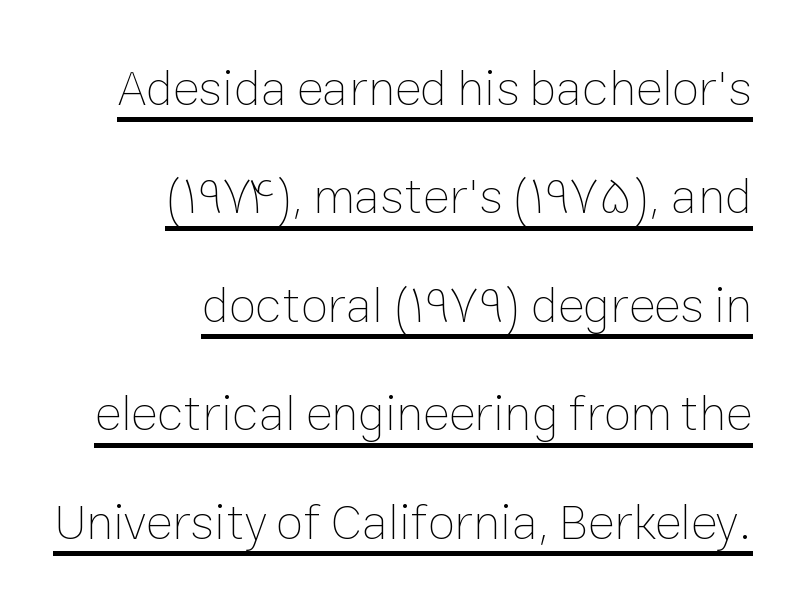
Q: Is the text bold? A: No.
Q: Is the text italic (slanted)? A: No, it is upright.
Q: Is the text underlined? A: Yes.
Q: How is the paragraph aligned? A: Right-aligned.
Q: Is the spacing between letters normal or unusually wide? A: Normal.
Q: Is the spacing between lines tight, normal or loose? A: Loose.
Q: Width (condensed, normal, or wide)? A: Normal.
Q: Stroke contrast? A: Low.
Q: x-height? A: Medium.
Q: Monospaced? A: No.
